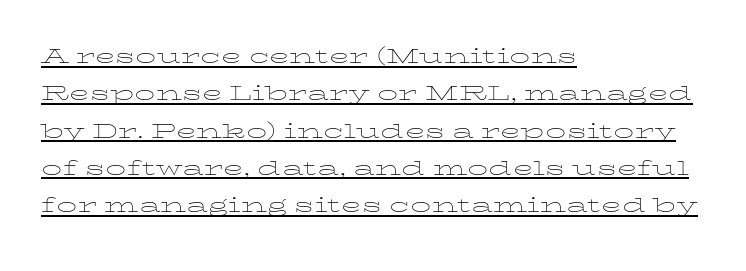
{"italic": "no", "bold": "no", "underline": "yes", "align": "left", "line_spacing": "normal", "line_spacing_ratio": 1.38, "letter_spacing": "normal", "letter_spacing_em": 0.0, "glyph_px": 27}
